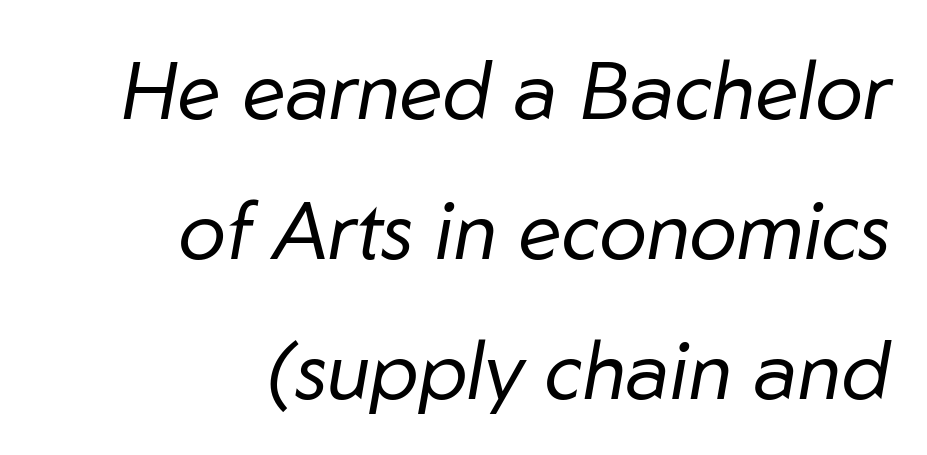
{"italic": "yes", "lean": "right", "slant_degrees": 10, "bold": "no", "weight": "regular", "width": "normal", "stroke_contrast": "low", "x_height": "medium", "monospaced": "no", "underline": "no", "align": "right", "line_spacing_ratio": 1.75, "letter_spacing": "normal", "letter_spacing_em": 0.0, "glyph_px": 80}
